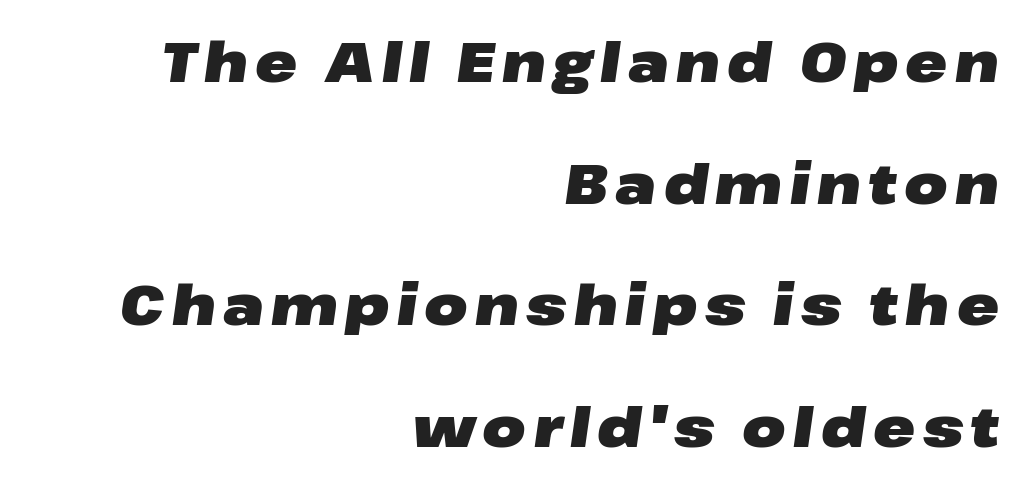
Q: Is the text bold? A: Yes.
Q: Is the text italic (slanted)? A: Yes, it leans right by about 8 degrees.
Q: Is the text underlined? A: No.
Q: How is the paragraph aligned? A: Right-aligned.
Q: Is the spacing between lines tight, normal or loose? A: Loose.
Q: Width (condensed, normal, or wide)? A: Wide.
Q: Stroke contrast? A: Low.
Q: x-height? A: Medium.
Q: Monospaced? A: No.
